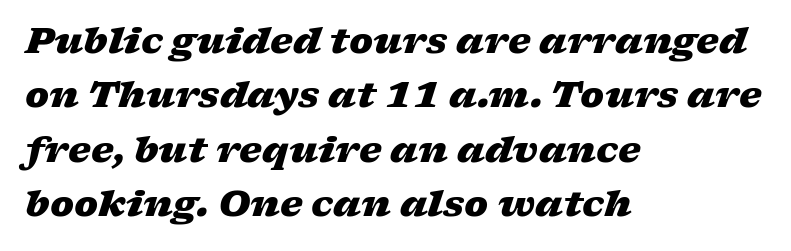
{"italic": "yes", "lean": "right", "slant_degrees": 17, "bold": "yes", "weight": "heavy", "width": "wide", "stroke_contrast": "low", "x_height": "medium", "monospaced": "no", "underline": "no", "align": "left", "line_spacing": "normal", "line_spacing_ratio": 1.51, "letter_spacing": "normal", "letter_spacing_em": 0.0, "glyph_px": 36}
